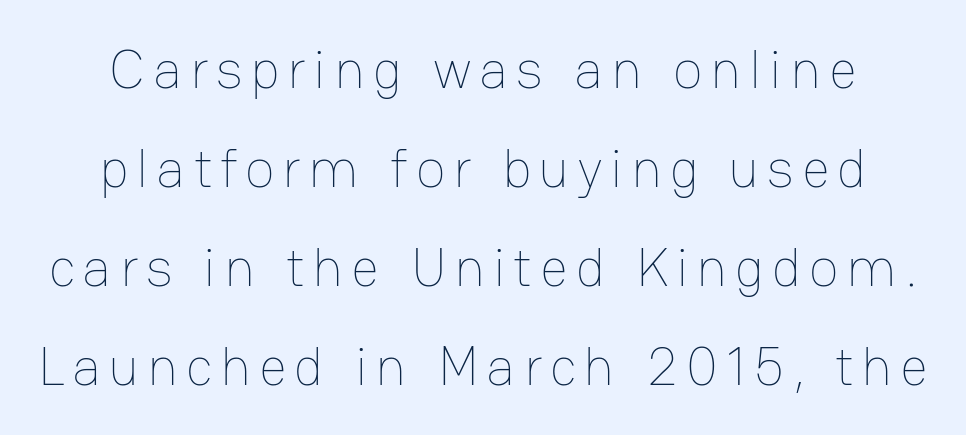
Q: Is the text bold? A: No.
Q: Is the text italic (slanted)? A: No, it is upright.
Q: Is the text underlined? A: No.
Q: Width (condensed, normal, or wide)? A: Normal.
Q: Stroke contrast? A: Low.
Q: x-height? A: Medium.
Q: Monospaced? A: No.
